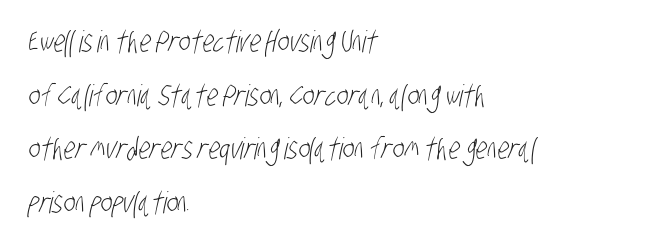
The image shows 30 px light, condensed sans-serif type; set left-aligned, line spacing 1.79x, normal letter spacing, not underlined; low stroke contrast and a large x-height.
